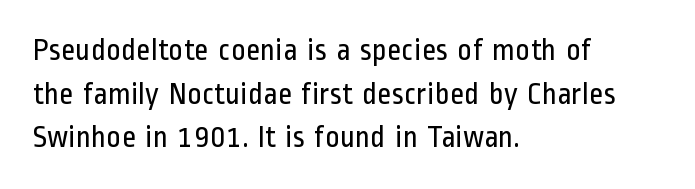
The image shows 31 px regular-weight, condensed sans-serif type, upright; set left-aligned, normal line spacing (1.41x), normal letter spacing, not underlined; low stroke contrast and a medium x-height.
